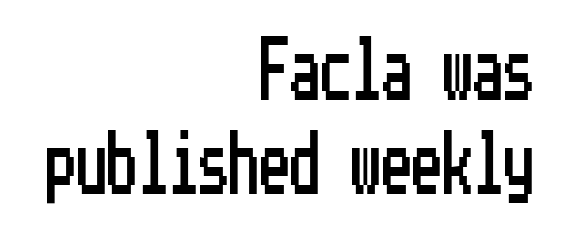
The image shows 61 px condensed sans-serif type, upright; set right-aligned, normal line spacing (1.54x), normal letter spacing, not underlined; low stroke contrast and a medium x-height.
